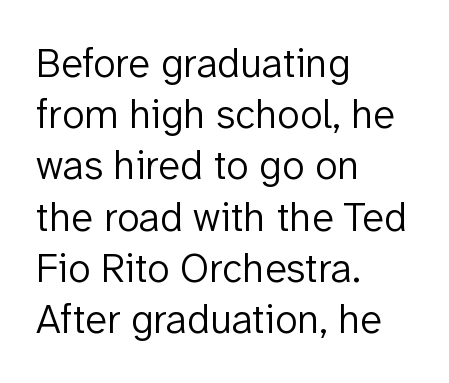
Notice how the passage keeps a crisp vertical edge on the left only. The rows are spaced the way most documents space them. Every character sits straight up, as roman type does. Looks like regular typesetting: each glyph gets only the width it needs. Stroke thickness stays within the range of a standard reading face or lighter. Letter spacing: default.
